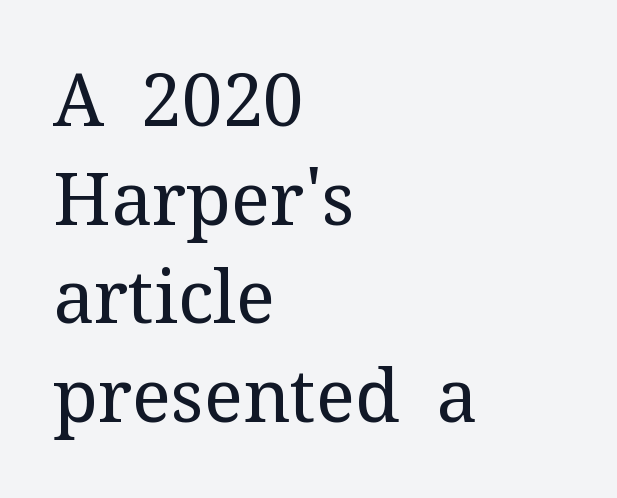
Q: Is the text bold? A: No.
Q: Is the text italic (slanted)? A: No, it is upright.
Q: Is the typeface a serif or a sans-serif typeface? A: Serif.
Q: Is the text underlined? A: No.
Q: How is the paragraph aligned? A: Left-aligned.
Q: Is the spacing between letters normal or unusually wide? A: Normal.
Q: Is the spacing between lines tight, normal or loose? A: Normal.
Q: Width (condensed, normal, or wide)? A: Normal.
Q: Stroke contrast? A: Medium.
Q: x-height? A: Medium.
Q: Monospaced? A: No.
